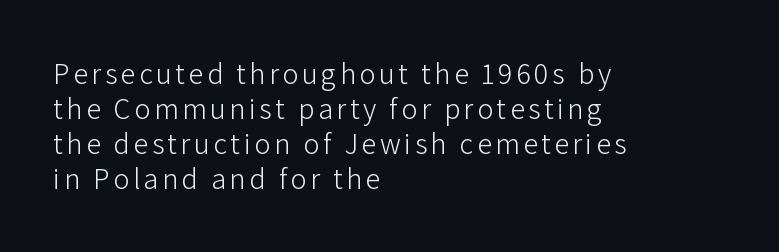
{"serif": "no", "italic": "no", "bold": "no", "weight": "light", "width": "normal", "stroke_contrast": "low", "x_height": "medium", "monospaced": "no", "underline": "no", "align": "left", "line_spacing_ratio": 1.17, "glyph_px": 30}
